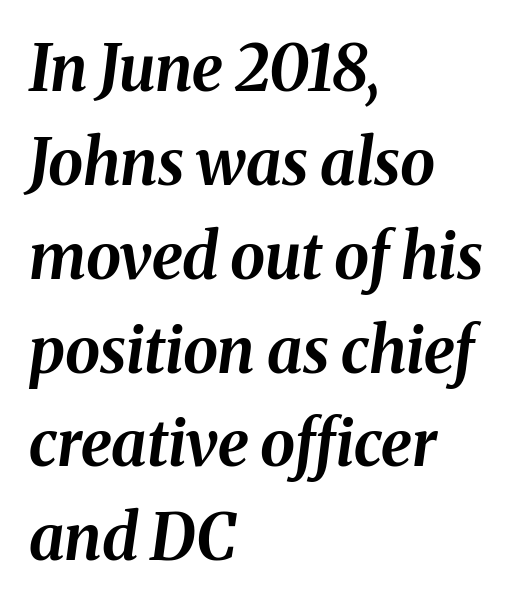
Q: Is the text bold? A: Yes.
Q: Is the text italic (slanted)? A: Yes, it leans right by about 8 degrees.
Q: Is the text underlined? A: No.
Q: How is the paragraph aligned? A: Left-aligned.
Q: Is the spacing between letters normal or unusually wide? A: Normal.
Q: Is the spacing between lines tight, normal or loose? A: Normal.
Q: Width (condensed, normal, or wide)? A: Normal.
Q: Stroke contrast? A: Medium.
Q: x-height? A: Medium.
Q: Monospaced? A: No.
